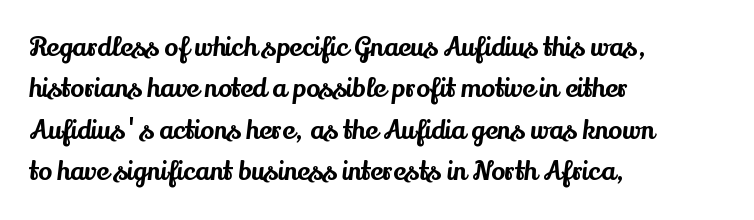
Q: Is the text italic (slanted)? A: Yes.
Q: Is the text underlined? A: No.
Q: How is the paragraph aligned? A: Left-aligned.
Q: Is the spacing between letters normal or unusually wide? A: Normal.
Q: Is the spacing between lines tight, normal or loose? A: Normal.
